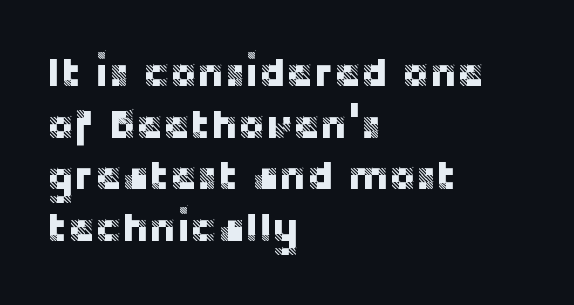
{"serif": "no", "italic": "no", "width": "normal", "stroke_contrast": "low", "x_height": "large", "monospaced": "no", "underline": "no", "align": "left", "line_spacing": "normal", "line_spacing_ratio": 1.26, "letter_spacing": "normal", "letter_spacing_em": 0.0, "glyph_px": 41}
